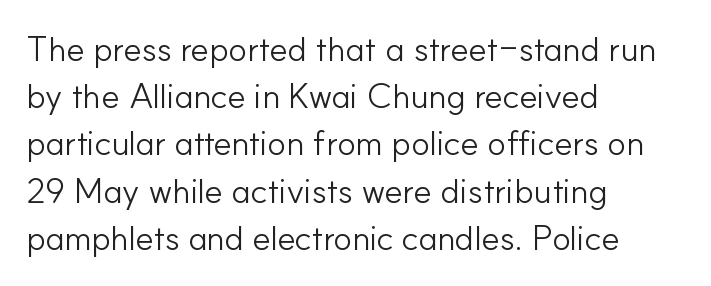
{"serif": "no", "italic": "no", "bold": "no", "weight": "light", "width": "normal", "stroke_contrast": "low", "x_height": "small", "monospaced": "no", "underline": "no", "align": "left", "line_spacing": "normal", "line_spacing_ratio": 1.35, "letter_spacing": "normal", "letter_spacing_em": 0.0, "glyph_px": 35}
